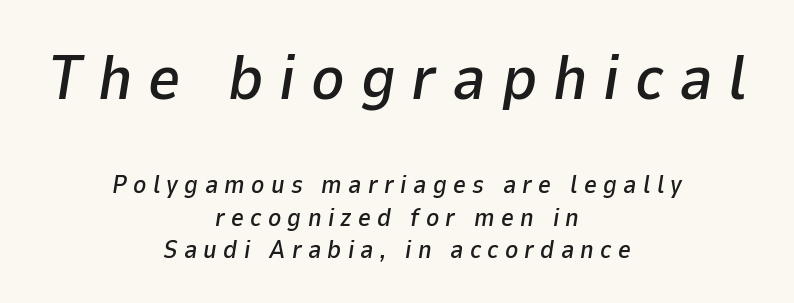
The image shows 63 px text type, italic (leaning right); set centered, normal line spacing (1.3x), unusually wide letter spacing (+0.25 em), not underlined; the first (top) block is 2.52x larger; low stroke contrast and a medium x-height.
